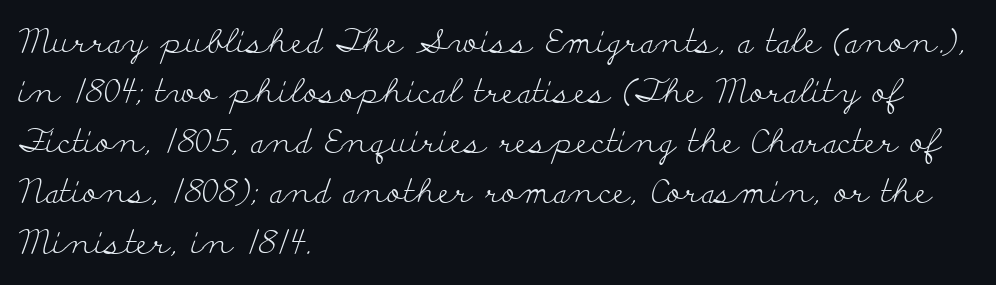
Q: Is the text bold? A: No.
Q: Is the text italic (slanted)? A: Yes.
Q: Is the typeface a serif or a sans-serif typeface? A: Serif.
Q: Is the text underlined? A: No.
Q: How is the paragraph aligned? A: Left-aligned.
Q: Is the spacing between letters normal or unusually wide? A: Normal.
Q: Is the spacing between lines tight, normal or loose? A: Normal.
Q: Width (condensed, normal, or wide)? A: Wide.
Q: Stroke contrast? A: Low.
Q: x-height? A: Small.
Q: Monospaced? A: No.
